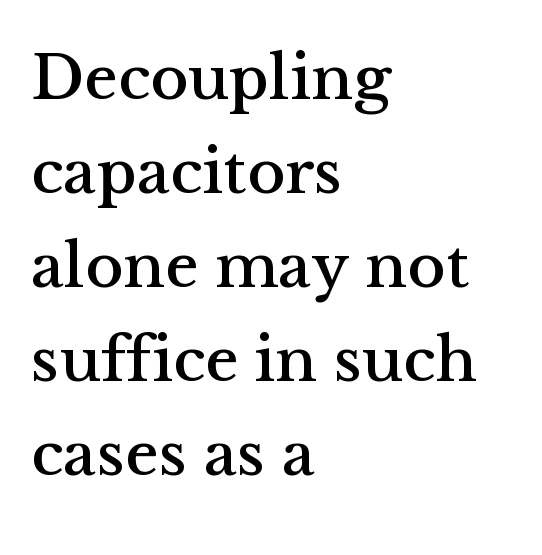
{"serif": "yes", "italic": "no", "width": "normal", "stroke_contrast": "medium", "x_height": "medium", "monospaced": "no", "underline": "no", "align": "left", "line_spacing": "normal", "line_spacing_ratio": 1.47, "letter_spacing": "normal", "letter_spacing_em": 0.0, "glyph_px": 64}
